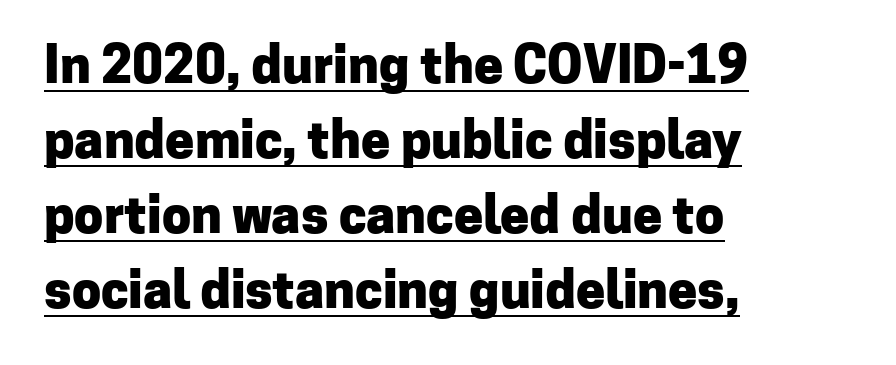
This rendering uses left alignment, leaving the right contour irregular. The letters sit at their default tracking, neither squeezed nor spread. Each letter keeps its own natural width here, so spacing adapts to shape. The rendered words wear a rule along their underside. Heavy-handed strokes throughout: this text is bold.
